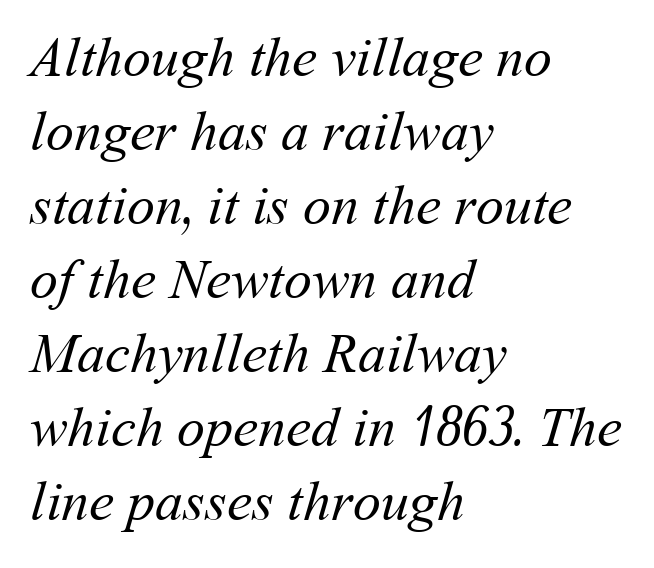
The image shows 56 px regular-weight type; set left-aligned, normal line spacing (1.32x), normal letter spacing, not underlined; medium stroke contrast and a medium x-height.
